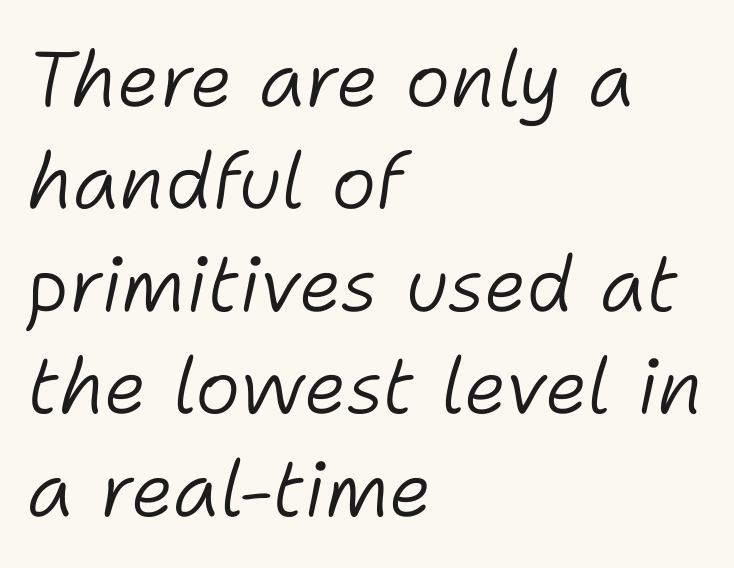
The image shows 77 px light type, italic (leaning right); set left-aligned, normal line spacing (1.33x), normal letter spacing, not underlined; low stroke contrast and a medium x-height.
